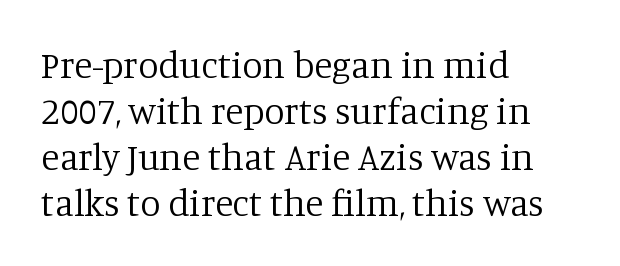
The image shows 37 px regular-weight serif type, upright; set left-aligned, line spacing 1.24x, normal letter spacing, not underlined; low stroke contrast and a large x-height.
